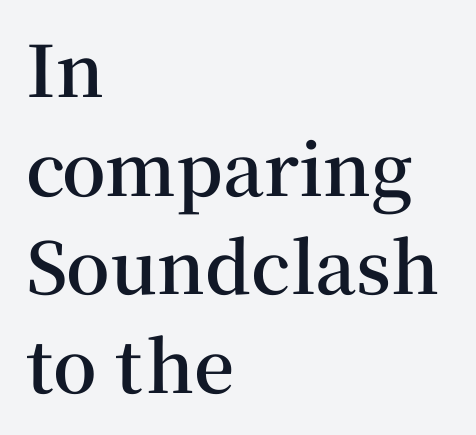
A typesetter would call this proportional, since set widths differ per character. Moderately thickened strokes mark this as semibold type. Observe the serifs anchoring each vertical stroke in this sample. Between one letter and the next there's only the usual sliver of space.
